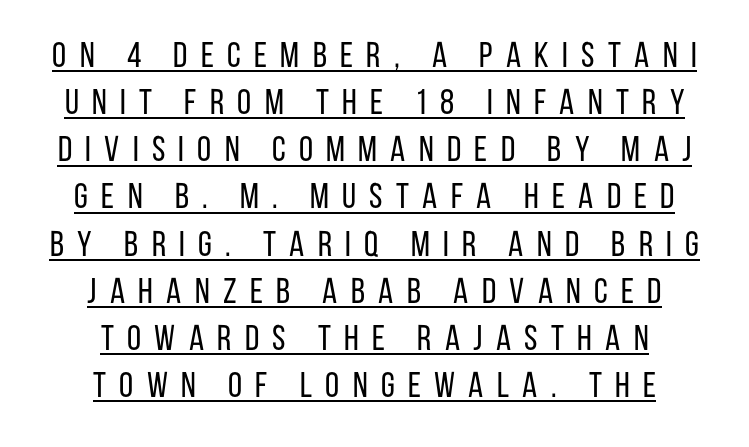
Q: Is the text bold? A: No.
Q: Is the text italic (slanted)? A: No, it is upright.
Q: Is the typeface a serif or a sans-serif typeface? A: Sans-serif.
Q: Is the text underlined? A: Yes.
Q: How is the paragraph aligned? A: Centered.
Q: Is the spacing between letters normal or unusually wide? A: Unusually wide.
Q: Is the spacing between lines tight, normal or loose? A: Normal.
Q: Width (condensed, normal, or wide)? A: Condensed.
Q: Stroke contrast? A: Low.
Q: x-height? A: Large.
Q: Monospaced? A: No.
